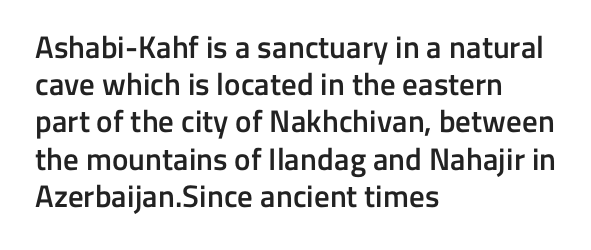
The image shows 31 px semibold sans-serif type, upright; set left-aligned, line spacing 1.2x, normal letter spacing, not underlined; low stroke contrast and a medium x-height.
